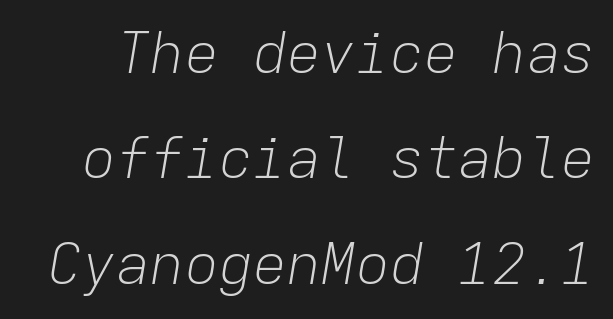
{"italic": "yes", "lean": "right", "slant_degrees": 9, "bold": "no", "weight": "light", "width": "normal", "stroke_contrast": "low", "x_height": "medium", "monospaced": "yes", "underline": "no", "line_spacing_ratio": 1.85, "letter_spacing": "normal", "letter_spacing_em": 0.0, "glyph_px": 57}
